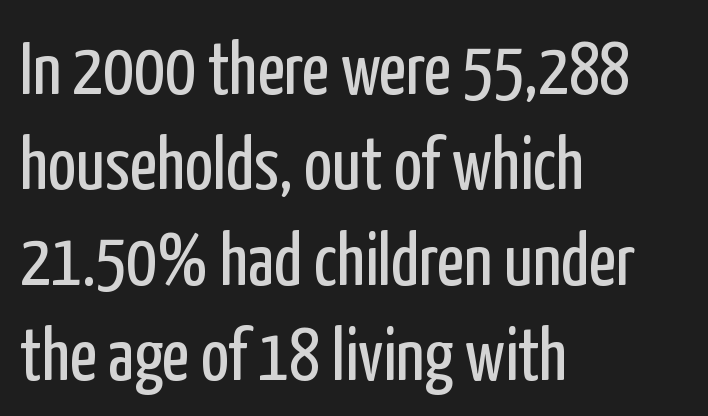
The image shows 74 px regular-weight, condensed sans-serif type, upright; set left-aligned, normal line spacing (1.29x), normal letter spacing, not underlined; low stroke contrast and a medium x-height.
